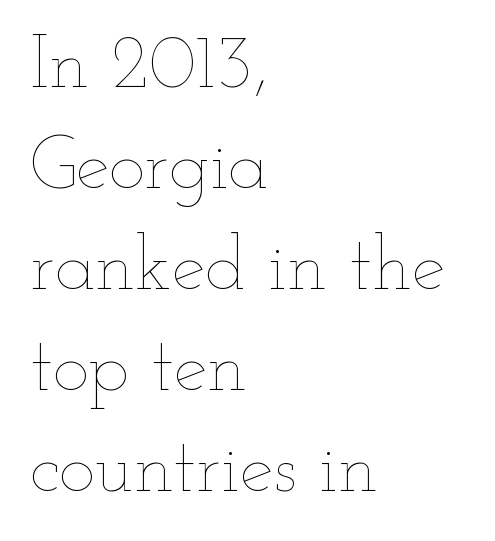
The image shows 76 px thin, wide type, upright; set left-aligned, normal line spacing (1.33x), normal letter spacing, not underlined; low stroke contrast and a small x-height.
